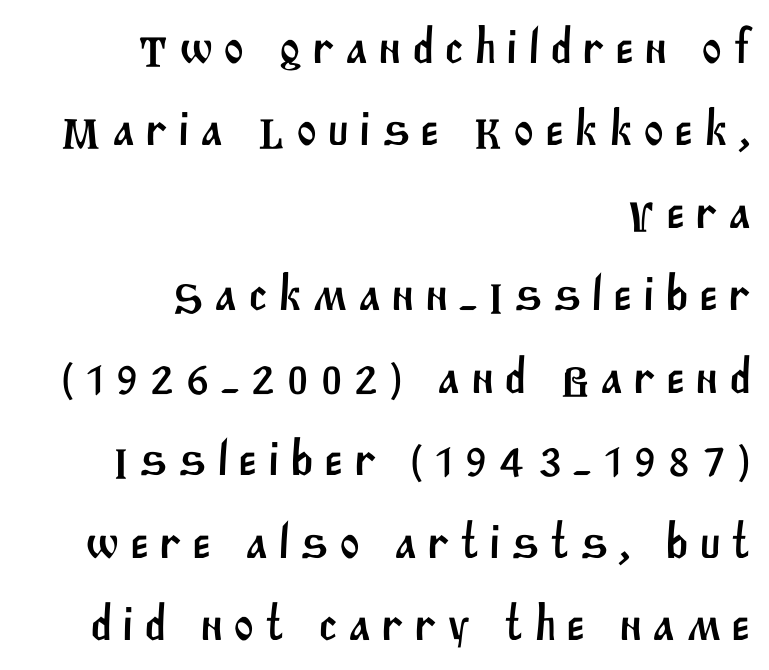
Q: Is the typeface a serif or a sans-serif typeface? A: Sans-serif.
Q: Is the text underlined? A: No.
Q: How is the paragraph aligned? A: Right-aligned.
Q: Is the spacing between letters normal or unusually wide? A: Unusually wide.
Q: Is the spacing between lines tight, normal or loose? A: Normal.
Q: Width (condensed, normal, or wide)? A: Normal.
Q: Stroke contrast? A: Medium.
Q: x-height? A: Large.
Q: Monospaced? A: No.
